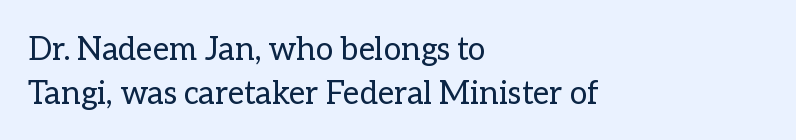
The image shows 32 px regular-weight type, upright; set left-aligned, normal line spacing (1.38x), normal letter spacing, not underlined; low stroke contrast and a medium x-height.
